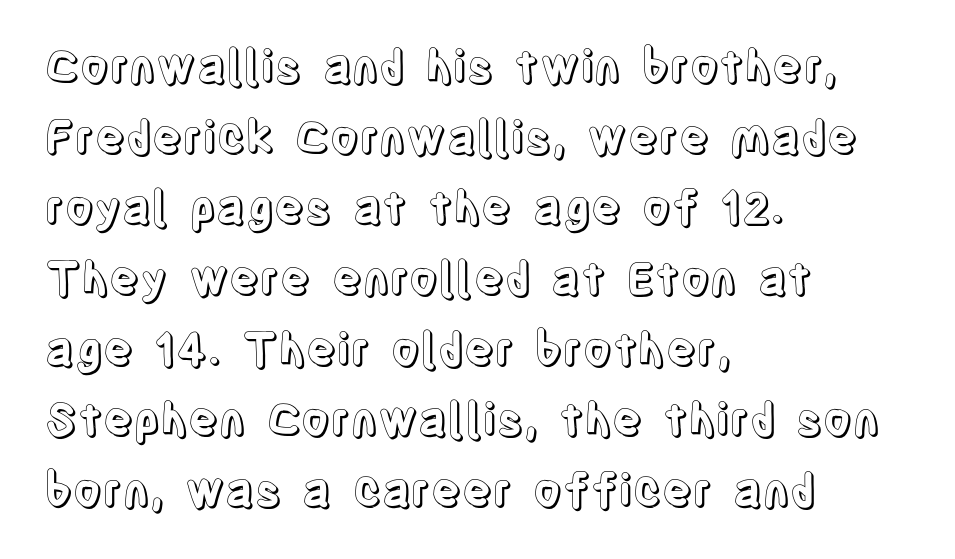
Q: Is the text italic (slanted)? A: No, it is upright.
Q: Is the text underlined? A: No.
Q: How is the paragraph aligned? A: Left-aligned.
Q: Is the spacing between letters normal or unusually wide? A: Normal.
Q: Is the spacing between lines tight, normal or loose? A: Normal.
Q: Width (condensed, normal, or wide)? A: Condensed.
Q: x-height? A: Large.
Q: Monospaced? A: No.
